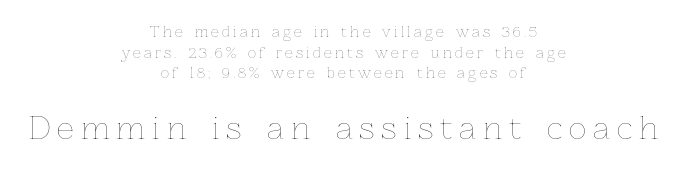
Between one letter and the next there's a generous, obvious gap. What's the leading like? Ordinary, nothing unusual. Looks like regular typesetting: each glyph gets only the width it needs. A bare baseline throughout the passage.
